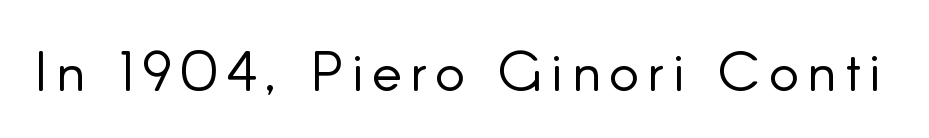
Q: Is the text bold? A: No.
Q: Is the text italic (slanted)? A: No, it is upright.
Q: Is the typeface a serif or a sans-serif typeface? A: Sans-serif.
Q: Is the text underlined? A: No.
Q: Width (condensed, normal, or wide)? A: Normal.
Q: Stroke contrast? A: Low.
Q: x-height? A: Small.
Q: Monospaced? A: No.
